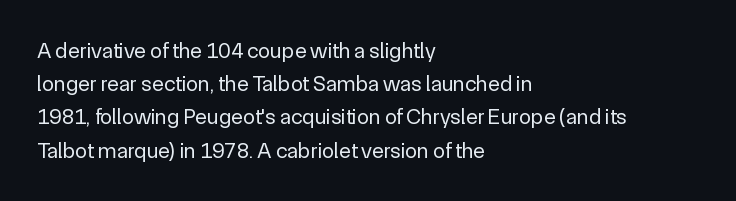
{"italic": "no", "bold": "no", "underline": "no", "align": "left", "line_spacing": "normal", "line_spacing_ratio": 1.51, "letter_spacing": "normal", "letter_spacing_em": 0.0, "glyph_px": 22}
